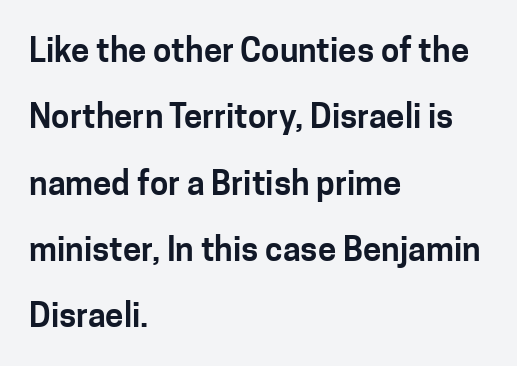
The image shows 33 px sans-serif type, upright; set left-aligned, loose line spacing (2.01x), normal letter spacing, not underlined; low stroke contrast and a medium x-height.
